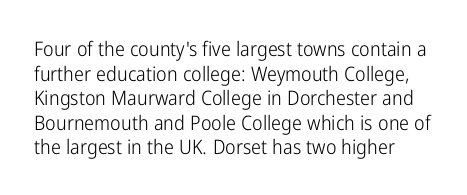
Q: Is the text bold? A: No.
Q: Is the text italic (slanted)? A: No, it is upright.
Q: Is the text underlined? A: No.
Q: Is the spacing between letters normal or unusually wide? A: Normal.
